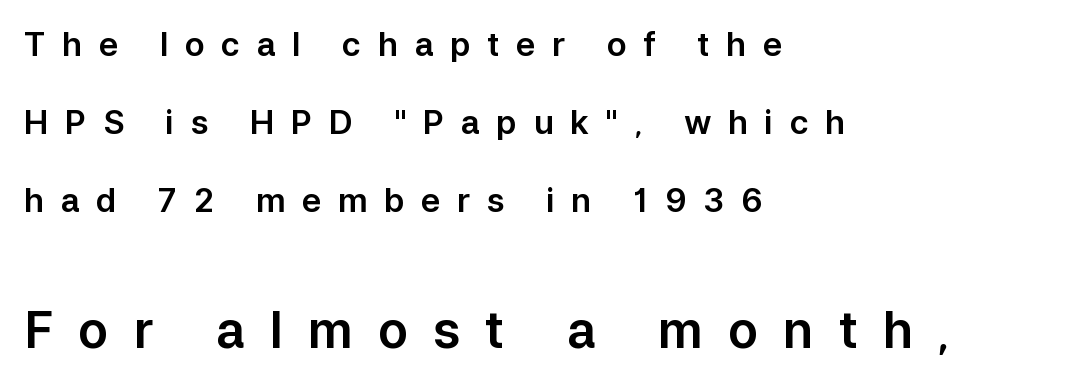
Descenders are the only things crossing below the line. The passage shown is typed in a proportional face where columns would drift. The following chunk of copy outweighs the initial chunk in type size. Compared with typical paragraphs, the rows here are farther apart. In CSS terms this would be text-align: left.
